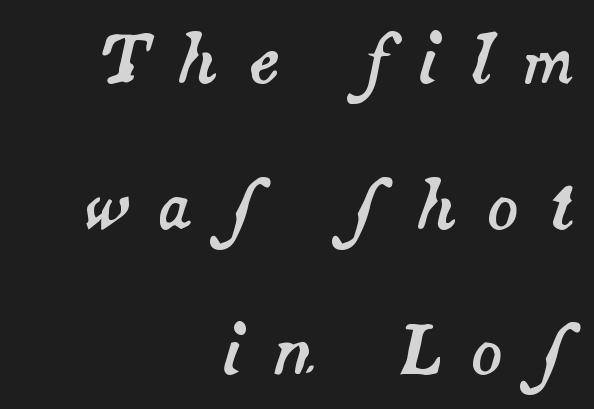
Q: Is the text italic (slanted)? A: Yes, it leans right by about 14 degrees.
Q: Is the text underlined? A: No.
Q: How is the paragraph aligned? A: Right-aligned.
Q: Is the spacing between letters normal or unusually wide? A: Unusually wide.
Q: Is the spacing between lines tight, normal or loose? A: Loose.
Q: Width (condensed, normal, or wide)? A: Normal.
Q: Stroke contrast? A: Medium.
Q: x-height? A: Small.
Q: Monospaced? A: No.
